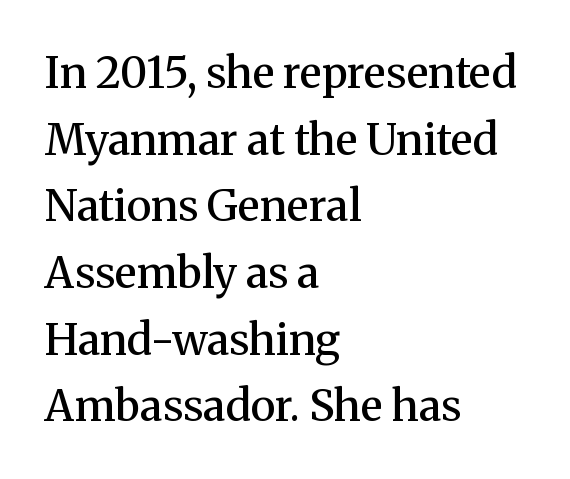
Q: Is the text bold? A: Semi-bold.
Q: Is the text italic (slanted)? A: No, it is upright.
Q: Is the typeface a serif or a sans-serif typeface? A: Serif.
Q: Is the text underlined? A: No.
Q: How is the paragraph aligned? A: Left-aligned.
Q: Is the spacing between letters normal or unusually wide? A: Normal.
Q: Is the spacing between lines tight, normal or loose? A: Normal.
Q: Width (condensed, normal, or wide)? A: Normal.
Q: Stroke contrast? A: Medium.
Q: x-height? A: Medium.
Q: Monospaced? A: No.
